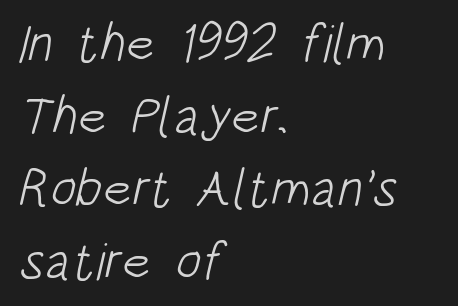
Q: Is the text bold? A: No.
Q: Is the typeface a serif or a sans-serif typeface? A: Sans-serif.
Q: Is the text underlined? A: No.
Q: How is the paragraph aligned? A: Left-aligned.
Q: Is the spacing between letters normal or unusually wide? A: Normal.
Q: Is the spacing between lines tight, normal or loose? A: Normal.
Q: Width (condensed, normal, or wide)? A: Condensed.
Q: Stroke contrast? A: Low.
Q: x-height? A: Large.
Q: Monospaced? A: No.
